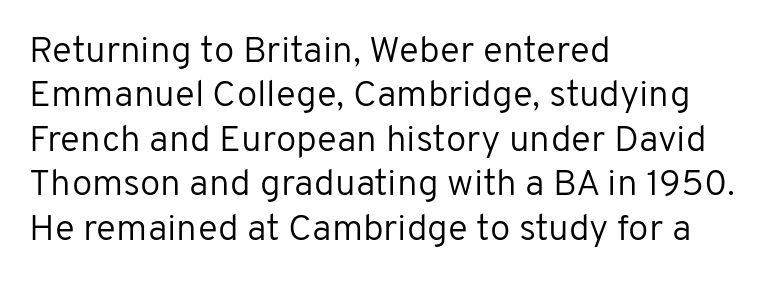
Q: Is the text bold? A: No.
Q: Is the text italic (slanted)? A: No, it is upright.
Q: Is the typeface a serif or a sans-serif typeface? A: Sans-serif.
Q: Is the text underlined? A: No.
Q: How is the paragraph aligned? A: Left-aligned.
Q: Is the spacing between letters normal or unusually wide? A: Normal.
Q: Width (condensed, normal, or wide)? A: Normal.
Q: Stroke contrast? A: Low.
Q: x-height? A: Medium.
Q: Monospaced? A: No.
